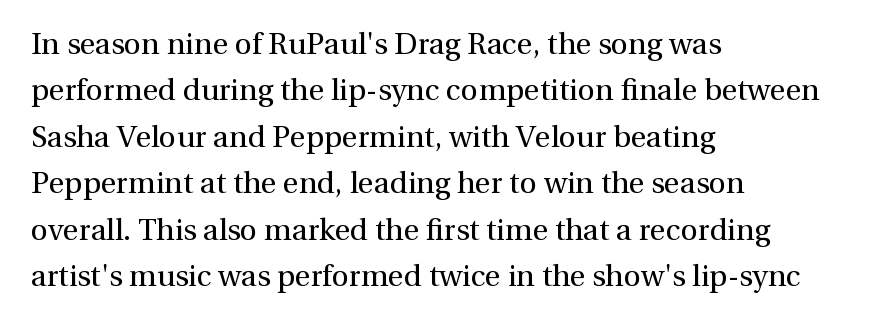
{"serif": "yes", "italic": "no", "bold": "no", "weight": "regular", "width": "normal", "x_height": "medium", "monospaced": "no", "underline": "no", "align": "left", "line_spacing": "normal", "line_spacing_ratio": 1.55, "letter_spacing": "normal", "letter_spacing_em": 0.0, "glyph_px": 30}
